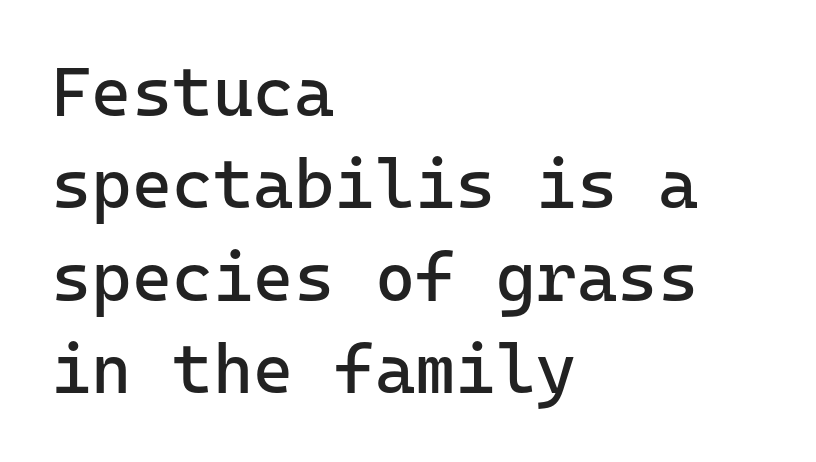
Q: Is the text bold? A: No.
Q: Is the text italic (slanted)? A: No, it is upright.
Q: Is the typeface a serif or a sans-serif typeface? A: Sans-serif.
Q: Is the text underlined? A: No.
Q: How is the paragraph aligned? A: Left-aligned.
Q: Is the spacing between letters normal or unusually wide? A: Normal.
Q: Is the spacing between lines tight, normal or loose? A: Normal.
Q: Width (condensed, normal, or wide)? A: Normal.
Q: Stroke contrast? A: Low.
Q: x-height? A: Medium.
Q: Monospaced? A: Yes.
